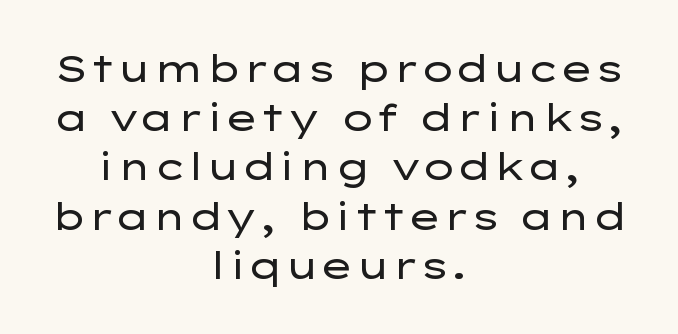
{"serif": "no", "italic": "no", "bold": "no", "weight": "regular", "width": "wide", "stroke_contrast": "low", "x_height": "medium", "monospaced": "no", "underline": "no", "align": "center", "line_spacing": "normal", "line_spacing_ratio": 1.33, "letter_spacing": "normal", "letter_spacing_em": 0.0, "glyph_px": 37}
